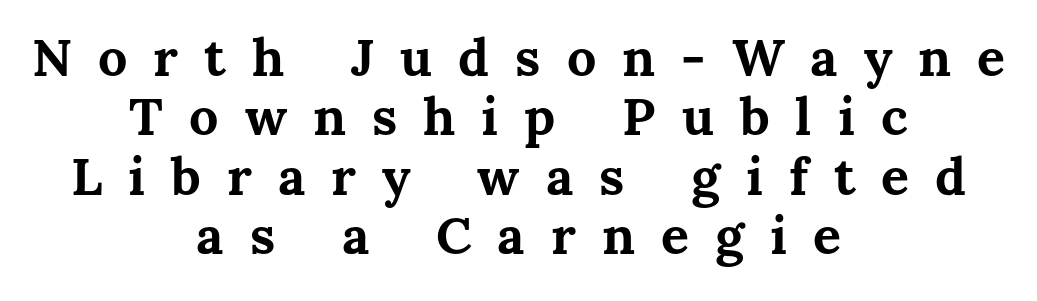
{"italic": "no", "bold": "yes", "weight": "bold", "width": "normal", "stroke_contrast": "medium", "x_height": "medium", "monospaced": "no", "underline": "no", "align": "center", "line_spacing": "tight", "line_spacing_ratio": 1.14, "letter_spacing": "wide", "letter_spacing_em": 0.5, "glyph_px": 52}
